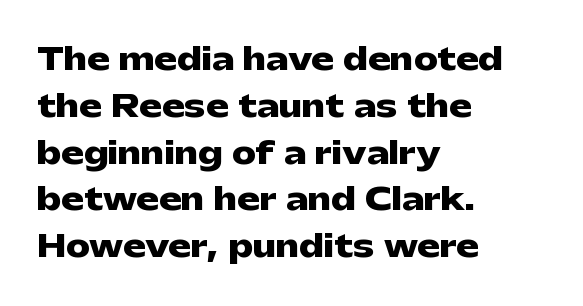
Q: Is the text bold? A: Yes.
Q: Is the text italic (slanted)? A: No, it is upright.
Q: Is the typeface a serif or a sans-serif typeface? A: Sans-serif.
Q: Is the text underlined? A: No.
Q: How is the paragraph aligned? A: Left-aligned.
Q: Is the spacing between letters normal or unusually wide? A: Normal.
Q: Is the spacing between lines tight, normal or loose? A: Normal.
Q: Width (condensed, normal, or wide)? A: Wide.
Q: Stroke contrast? A: Low.
Q: x-height? A: Medium.
Q: Monospaced? A: No.
